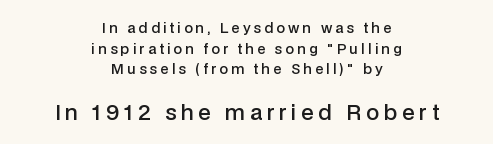
The image shows 21 px text type, upright; set centered, normal line spacing (1.47x), unusually wide letter spacing (+0.22 em), not underlined; the second (bottom) block is 1.5x larger.
